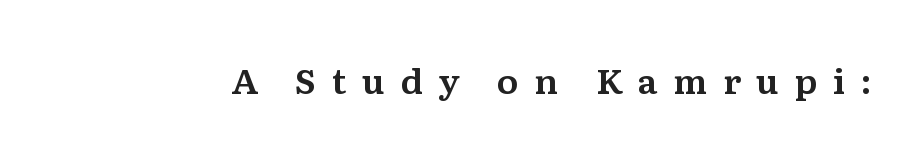
Q: Is the text italic (slanted)? A: No, it is upright.
Q: Is the typeface a serif or a sans-serif typeface? A: Serif.
Q: Is the text underlined? A: No.
Q: Is the spacing between letters normal or unusually wide? A: Unusually wide.
Q: Width (condensed, normal, or wide)? A: Normal.
Q: Stroke contrast? A: Medium.
Q: x-height? A: Medium.
Q: Monospaced? A: No.
